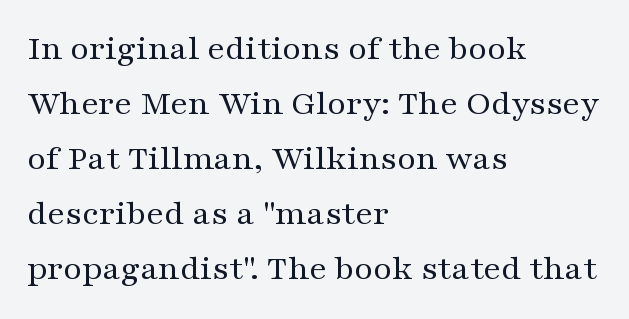
The image shows 36 px regular-weight, wide serif type, upright; set left-aligned, normal line spacing (1.53x), normal letter spacing, not underlined; medium stroke contrast and a medium x-height.
